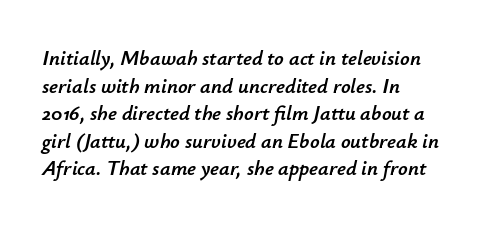
Q: Is the text italic (slanted)? A: Yes, it leans right by about 12 degrees.
Q: Is the text underlined? A: No.
Q: How is the paragraph aligned? A: Left-aligned.
Q: Is the spacing between letters normal or unusually wide? A: Normal.
Q: Is the spacing between lines tight, normal or loose? A: Normal.
